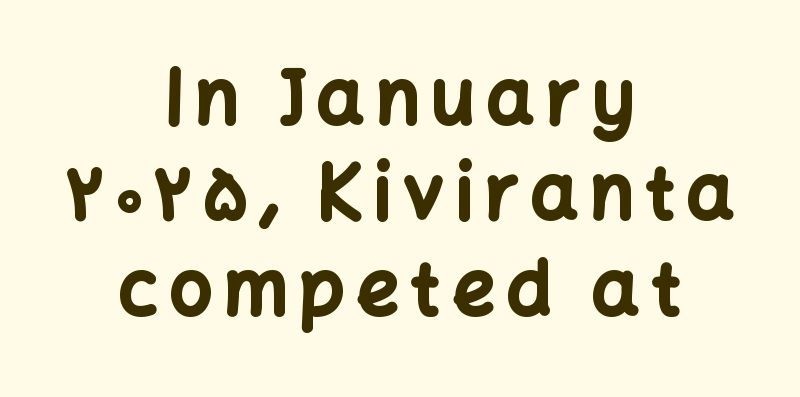
Grotesque or geometric, the face here clearly has no serifs. Lines of text with bare space underneath. Spacing verdict: proportional, widths tailored to each character. The designer left line spacing at the default. Leftover space on each line is divided equally before and after the words.
